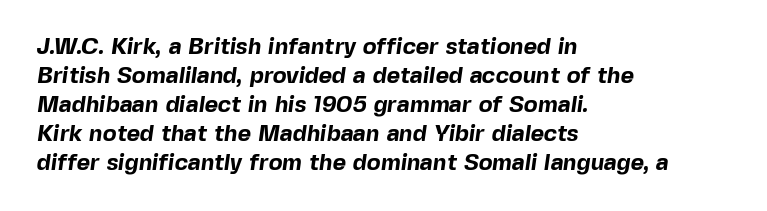
Descenders hang freely into open space. This block has exactly the height ordinary leading produces. Students, note that the glyphs here touch the page at normal intervals. I'd describe the lettering as bold — thick and assertive.
